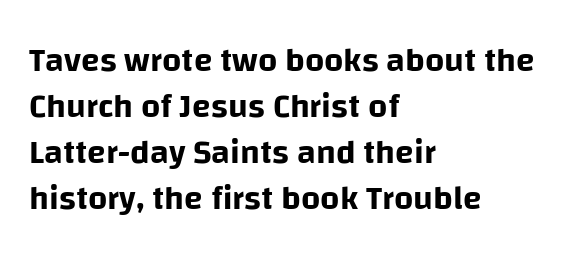
Q: Is the text italic (slanted)? A: No, it is upright.
Q: Is the typeface a serif or a sans-serif typeface? A: Sans-serif.
Q: Is the text underlined? A: No.
Q: How is the paragraph aligned? A: Left-aligned.
Q: Is the spacing between letters normal or unusually wide? A: Normal.
Q: Is the spacing between lines tight, normal or loose? A: Normal.
Q: Width (condensed, normal, or wide)? A: Normal.
Q: Stroke contrast? A: Low.
Q: x-height? A: Large.
Q: Monospaced? A: No.
